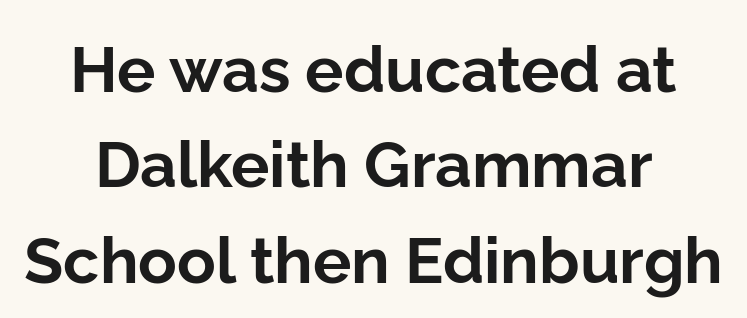
The image shows 64 px bold sans-serif type, upright; set centered, normal line spacing (1.49x), normal letter spacing, not underlined; low stroke contrast and a medium x-height.
